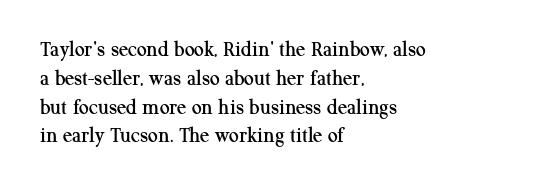
Q: Is the text italic (slanted)? A: No, it is upright.
Q: Is the text underlined? A: No.
Q: How is the paragraph aligned? A: Left-aligned.
Q: Is the spacing between letters normal or unusually wide? A: Normal.
Q: Is the spacing between lines tight, normal or loose? A: Normal.
